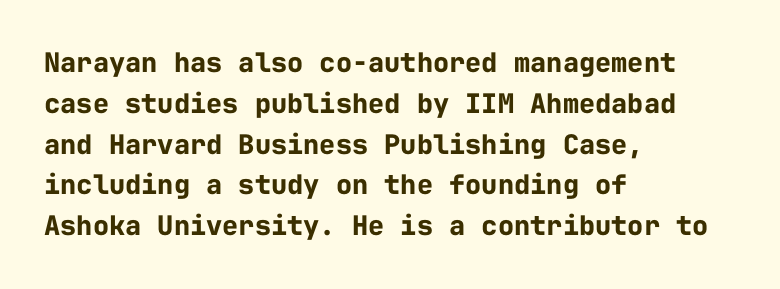
{"italic": "no", "bold": "yes", "underline": "no", "align": "left", "line_spacing": "normal", "line_spacing_ratio": 1.51, "letter_spacing": "normal", "letter_spacing_em": 0.0, "glyph_px": 27}
